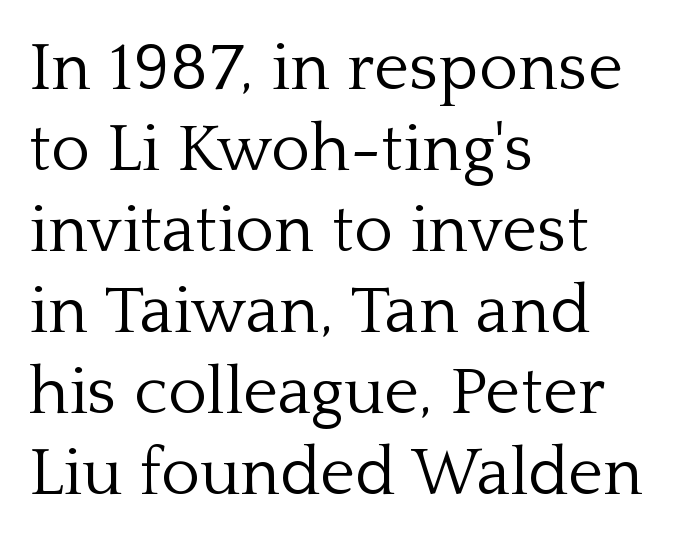
The strip under each line holds only bare page. When letters stand straight like this, we call the style roman or upright. Here the designer chose a conventional face with non-uniform glyph widths. Inter-character spacing is left at the font's built-in metrics. The designer went with a serif here, giving each stem small feet. The face looks like a standard text weight, possibly lighter.
